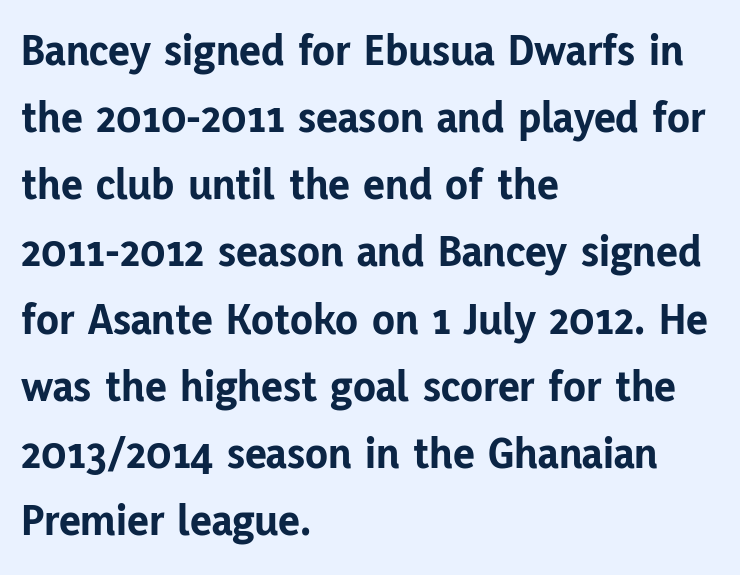
Q: Is the text bold? A: Yes.
Q: Is the text italic (slanted)? A: No, it is upright.
Q: Is the typeface a serif or a sans-serif typeface? A: Sans-serif.
Q: Is the text underlined? A: No.
Q: How is the paragraph aligned? A: Left-aligned.
Q: Is the spacing between letters normal or unusually wide? A: Normal.
Q: Is the spacing between lines tight, normal or loose? A: Normal.
Q: Width (condensed, normal, or wide)? A: Normal.
Q: Stroke contrast? A: Low.
Q: x-height? A: Medium.
Q: Monospaced? A: No.
